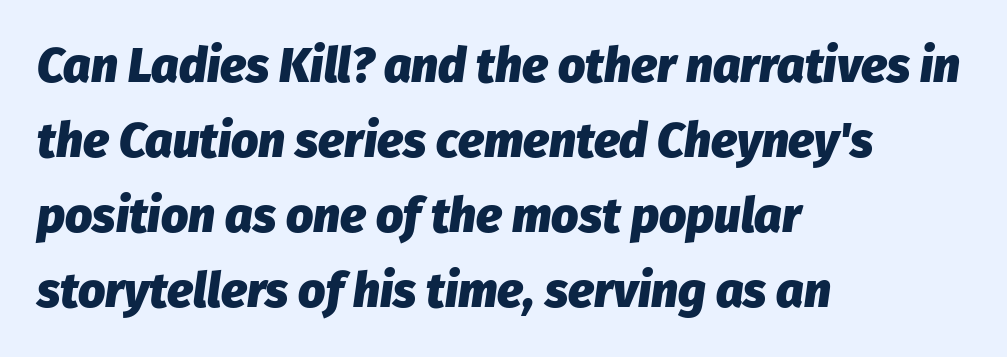
The image shows 48 px heavy type, italic (leaning right); set left-aligned, normal line spacing (1.56x), normal letter spacing, not underlined; low stroke contrast and a medium x-height.
